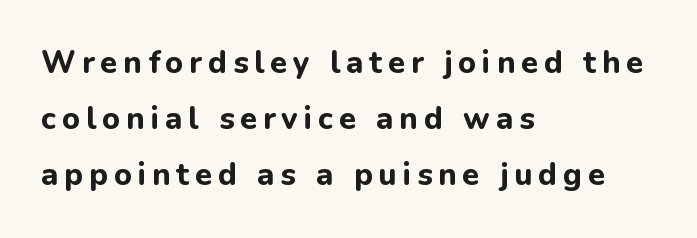
Rule under the text: the space is simply empty. The lines are quadded left. These lines carry a lot of weight — the face is fully bold. Unlike a traditional serif, this face leaves its strokes unadorned. The specimen reads as upright at a glance. You could not count columns in this text — the font is proportionally spaced.
